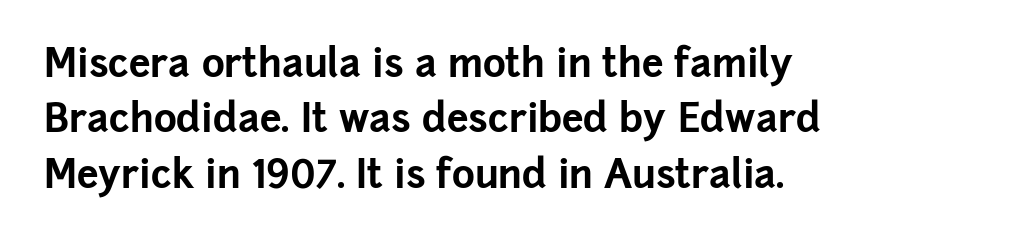
Q: Is the text bold? A: Yes.
Q: Is the text italic (slanted)? A: No, it is upright.
Q: Is the typeface a serif or a sans-serif typeface? A: Sans-serif.
Q: Is the text underlined? A: No.
Q: How is the paragraph aligned? A: Left-aligned.
Q: Is the spacing between letters normal or unusually wide? A: Normal.
Q: Is the spacing between lines tight, normal or loose? A: Normal.
Q: Width (condensed, normal, or wide)? A: Normal.
Q: Stroke contrast? A: Low.
Q: x-height? A: Medium.
Q: Monospaced? A: No.
